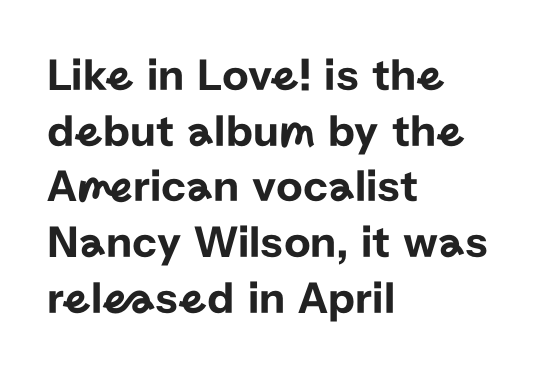
Q: Is the text italic (slanted)? A: No, it is upright.
Q: Is the typeface a serif or a sans-serif typeface? A: Sans-serif.
Q: Is the text underlined? A: No.
Q: How is the paragraph aligned? A: Left-aligned.
Q: Is the spacing between letters normal or unusually wide? A: Normal.
Q: Width (condensed, normal, or wide)? A: Normal.
Q: Stroke contrast? A: Low.
Q: x-height? A: Medium.
Q: Monospaced? A: No.
